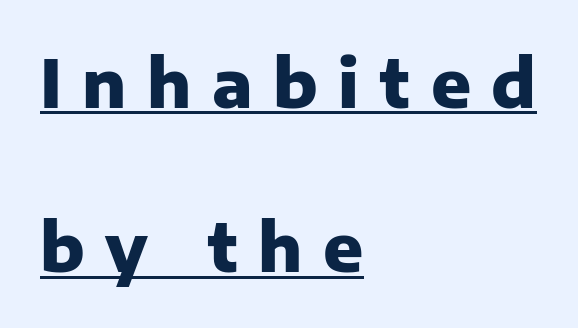
The image shows 66 px heavy sans-serif type, upright; set left-aligned, loose line spacing (2.49x), unusually wide letter spacing (+0.31 em), underlined; low stroke contrast and a medium x-height.
